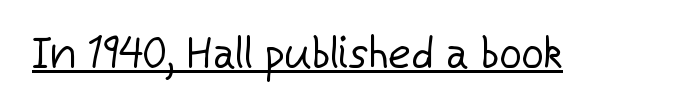
Q: Is the text bold? A: No.
Q: Is the text italic (slanted)? A: No, it is upright.
Q: Is the typeface a serif or a sans-serif typeface? A: Sans-serif.
Q: Is the text underlined? A: Yes.
Q: Is the spacing between letters normal or unusually wide? A: Normal.
Q: Width (condensed, normal, or wide)? A: Normal.
Q: Stroke contrast? A: Low.
Q: x-height? A: Medium.
Q: Monospaced? A: No.
